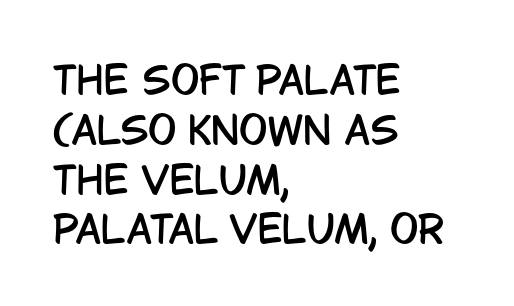
{"serif": "no", "italic": "no", "width": "condensed", "stroke_contrast": "low", "x_height": "large", "monospaced": "no", "underline": "no", "align": "left", "line_spacing": "normal", "line_spacing_ratio": 1.31, "letter_spacing": "normal", "letter_spacing_em": 0.0, "glyph_px": 38}
